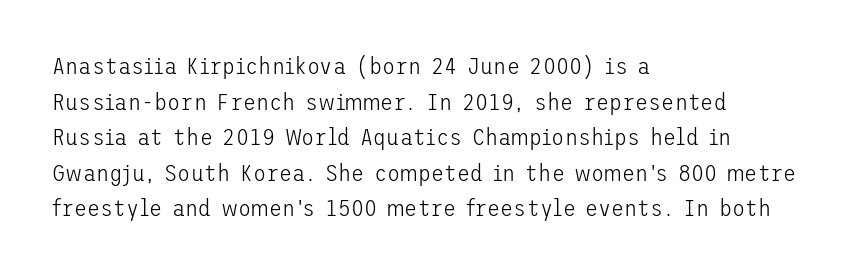
{"italic": "no", "bold": "no", "underline": "no", "align": "left", "line_spacing": "normal", "line_spacing_ratio": 1.48, "letter_spacing": "normal", "letter_spacing_em": 0.0, "glyph_px": 24}
